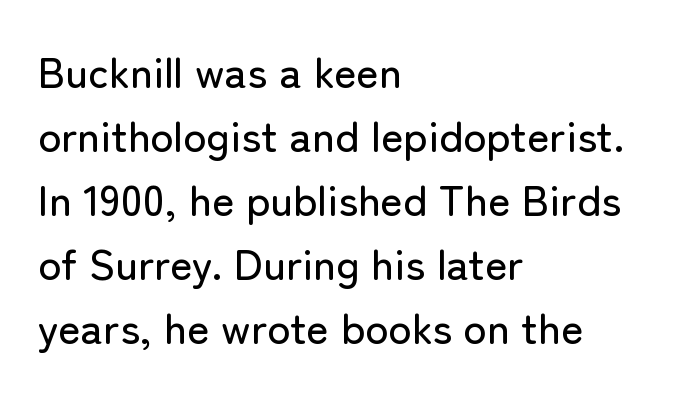
{"serif": "no", "italic": "no", "width": "normal", "stroke_contrast": "low", "x_height": "medium", "monospaced": "no", "underline": "no", "align": "left", "line_spacing": "normal", "line_spacing_ratio": 1.49, "letter_spacing": "normal", "letter_spacing_em": 0.0, "glyph_px": 43}
